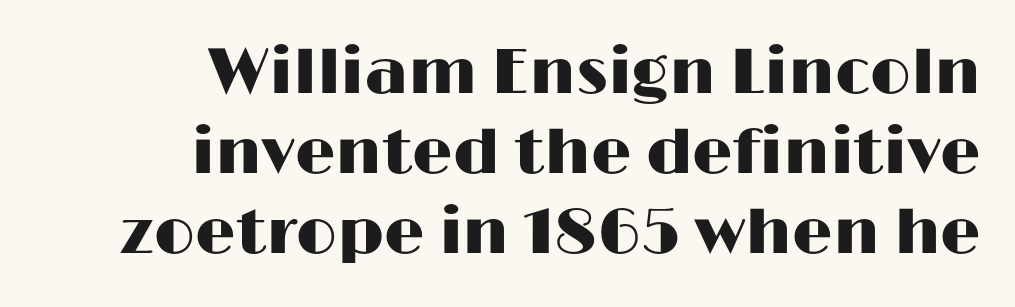
The image shows 64 px wide sans-serif type, upright; set right-aligned, normal line spacing (1.25x), normal letter spacing, not underlined; high stroke contrast and a medium x-height.
